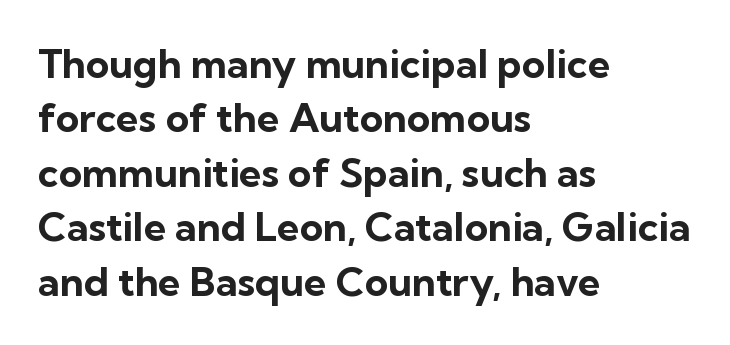
The paragraph has a hard left edge and a soft right edge. Here the glyphs are tracked normally, forming tight word shapes. Each letter keeps its own natural width here, so spacing adapts to shape. The typesetting leans heavy: a genuine bold. Does the type have serifs? No, each stem ends abruptly.
